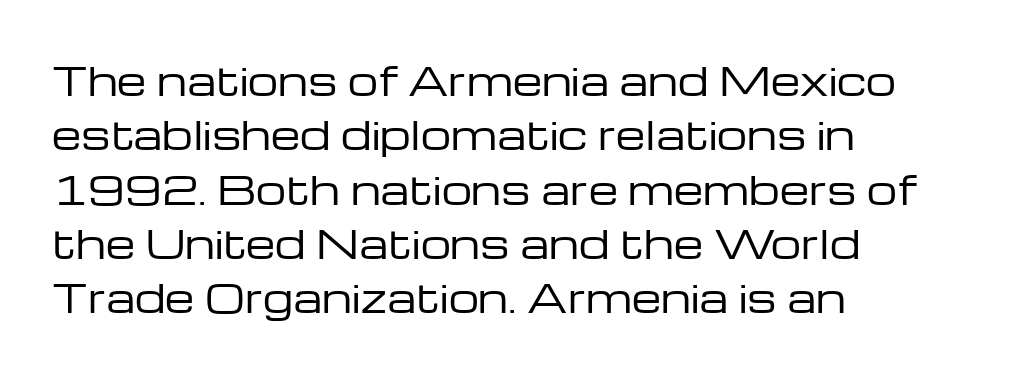
The image shows 38 px regular-weight, wide sans-serif type, upright; set left-aligned, normal line spacing (1.43x), normal letter spacing, not underlined; low stroke contrast and a medium x-height.
